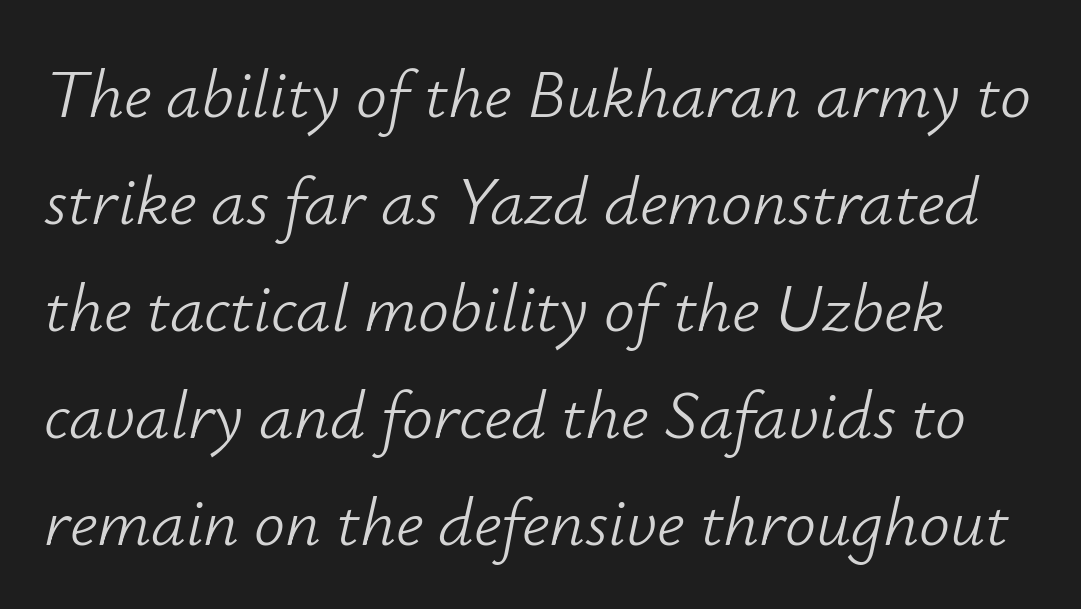
The foot of each line stays bare and open. The leading is moderate, giving the passage an even texture. Italic? Definitely — the glyphs are oblique. Think of a printed novel: that variable character pitch is what you see here. The passage shown has conventional tracking throughout. Weight class: somewhere from thin through regular.
